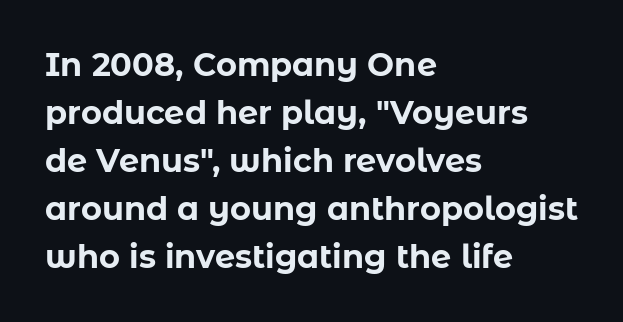
The image shows 32 px bold sans-serif type, upright; set left-aligned, normal line spacing (1.5x), normal letter spacing, not underlined; low stroke contrast and a medium x-height.
